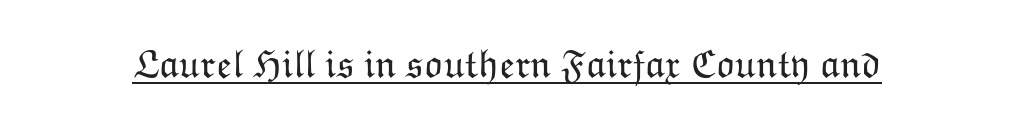
{"italic": "no", "bold": "no", "weight": "light", "width": "normal", "stroke_contrast": "low", "x_height": "medium", "monospaced": "no", "underline": "yes", "letter_spacing": "normal", "letter_spacing_em": 0.0, "glyph_px": 40}
